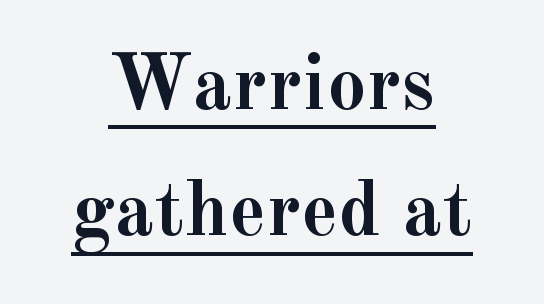
Stroke thickness is high; the sample reads as a true bold. Summary of vertical rhythm: regular, with standard interline spacing. Italic: no, the glyphs are upright roman. Typeset on center — no edge is straight. This rendering employs a face with finishing strokes, i.e., a serif.
